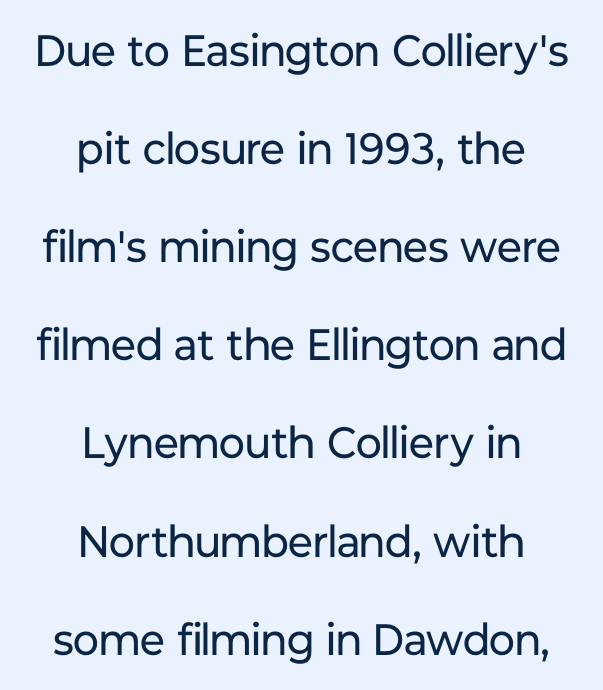
The image shows 44 px regular-weight sans-serif type, upright; set centered, loose line spacing (2.23x), normal letter spacing, not underlined; low stroke contrast and a medium x-height.
